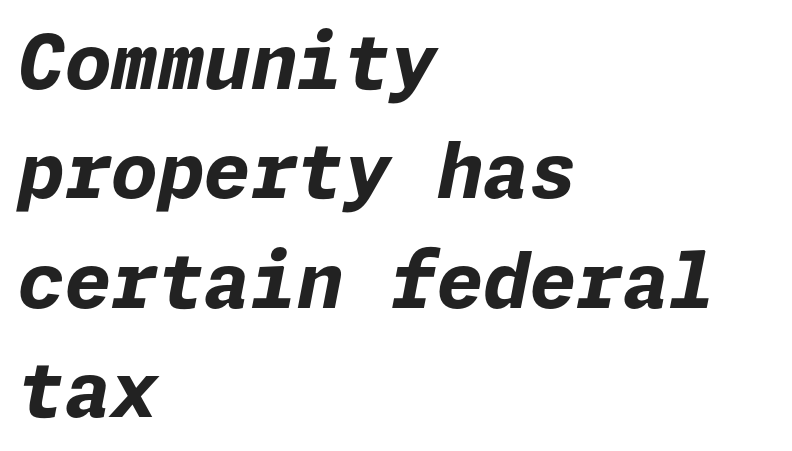
Q: Is the text bold? A: Yes.
Q: Is the text italic (slanted)? A: Yes, it leans right by about 11 degrees.
Q: Is the text underlined? A: No.
Q: How is the paragraph aligned? A: Left-aligned.
Q: Is the spacing between letters normal or unusually wide? A: Normal.
Q: Is the spacing between lines tight, normal or loose? A: Normal.
Q: Width (condensed, normal, or wide)? A: Normal.
Q: Stroke contrast? A: Low.
Q: x-height? A: Medium.
